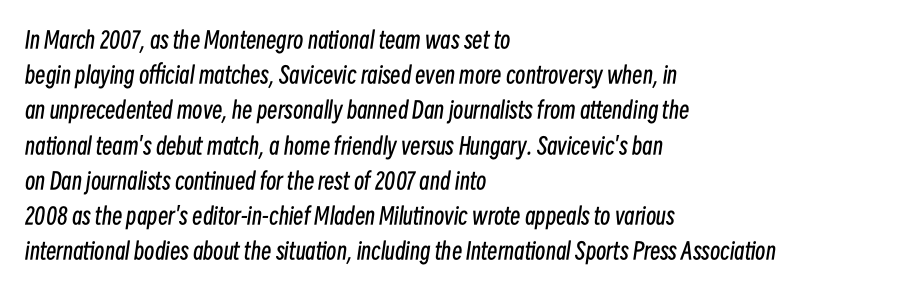
The face looks like a standard text weight, possibly lighter. It's the slanting kind of type. Where is the straight margin? On the left. Plain, unruled lines of type. Horizontal bands of white between lines are of average thickness. Compared with typical body copy, the letter spacing here is the same.
